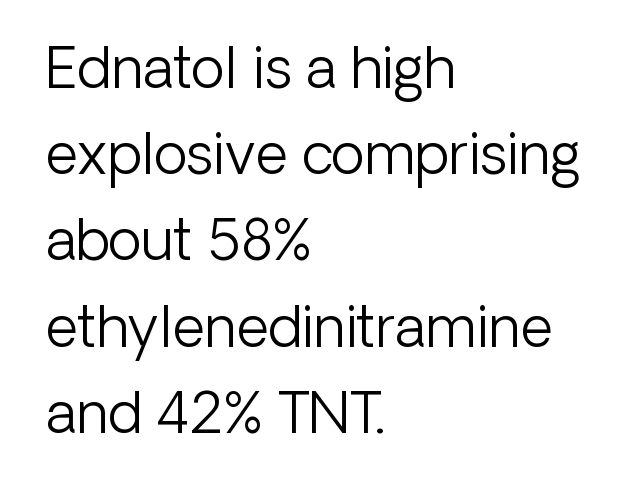
{"serif": "no", "italic": "no", "bold": "no", "weight": "light", "width": "normal", "stroke_contrast": "low", "x_height": "medium", "monospaced": "no", "underline": "no", "align": "left", "line_spacing": "normal", "line_spacing_ratio": 1.54, "letter_spacing": "normal", "letter_spacing_em": 0.0, "glyph_px": 56}
